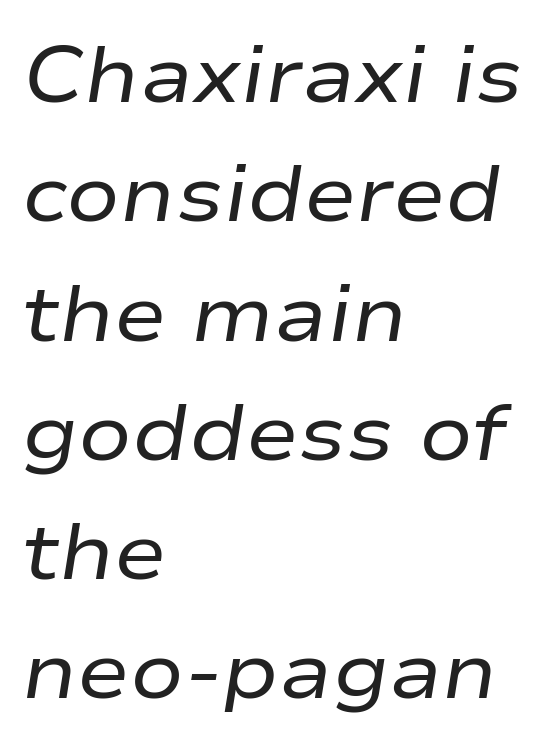
In terms of leading, this rendering sits right in the middle. Visually the block forms a straight wall on the left and a jagged coastline on the right. Stroke thickness stays within the range of a standard reading face or lighter. Look at the tracking — it's just the regular setting, nothing added. Quick note: italic.
